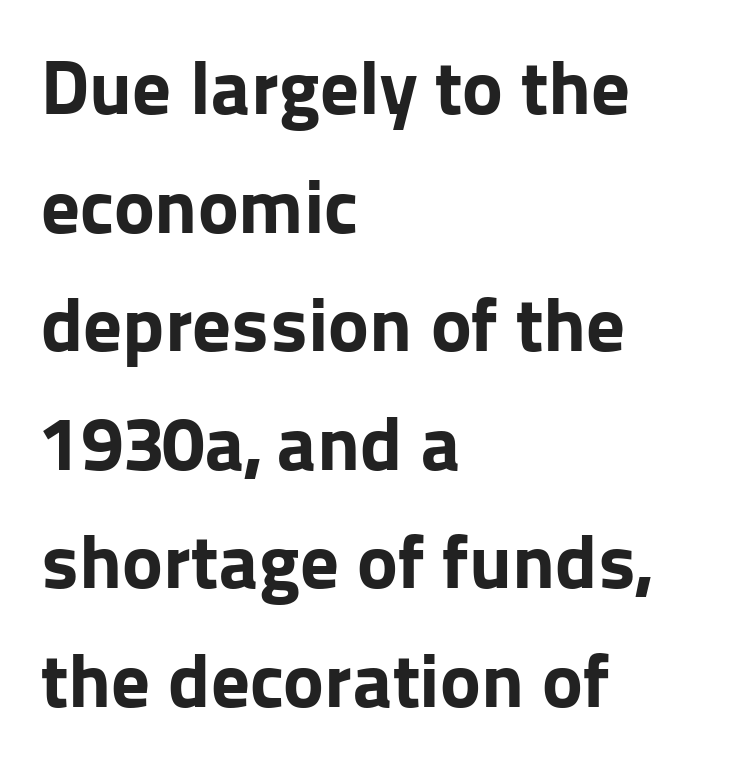
The image shows 77 px bold sans-serif type, upright; set left-aligned, normal line spacing (1.54x), normal letter spacing, not underlined; low stroke contrast and a medium x-height.
